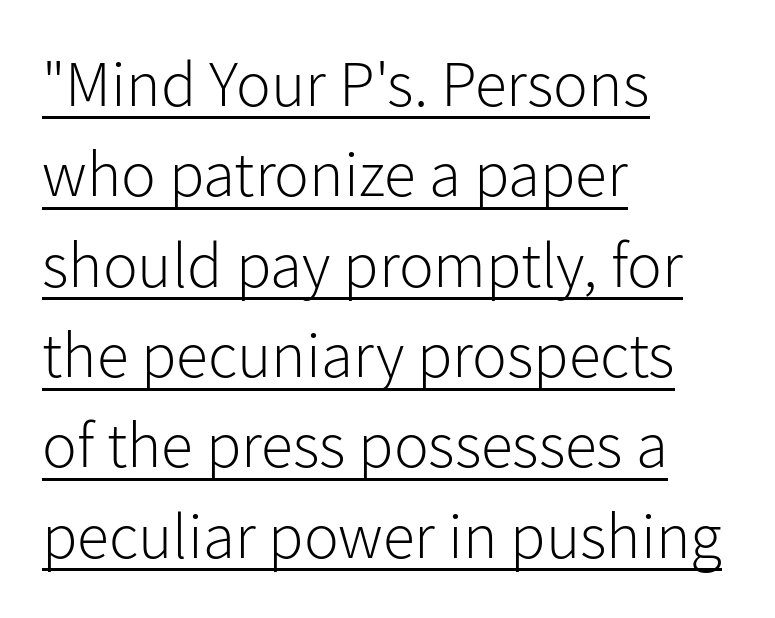
{"serif": "no", "italic": "no", "bold": "no", "weight": "light", "width": "normal", "stroke_contrast": "low", "x_height": "medium", "monospaced": "no", "underline": "yes", "align": "left", "line_spacing": "normal", "line_spacing_ratio": 1.39, "letter_spacing": "normal", "letter_spacing_em": 0.0, "glyph_px": 65}
